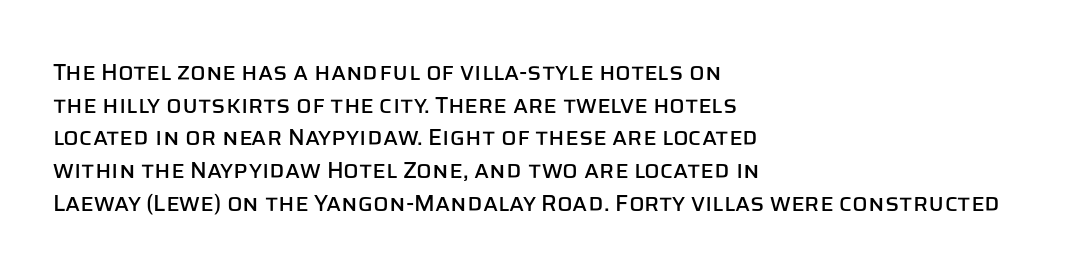
{"italic": "no", "underline": "no", "align": "left", "line_spacing": "normal", "line_spacing_ratio": 1.42, "letter_spacing": "normal", "letter_spacing_em": 0.0, "glyph_px": 23}
